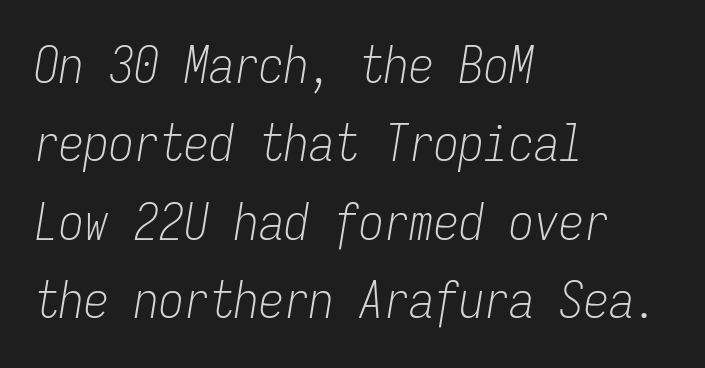
{"italic": "yes", "lean": "right", "slant_degrees": 9, "bold": "no", "weight": "light", "width": "condensed", "stroke_contrast": "low", "x_height": "medium", "monospaced": "yes", "underline": "no", "align": "left", "line_spacing": "normal", "line_spacing_ratio": 1.57, "letter_spacing": "normal", "letter_spacing_em": 0.0, "glyph_px": 50}
